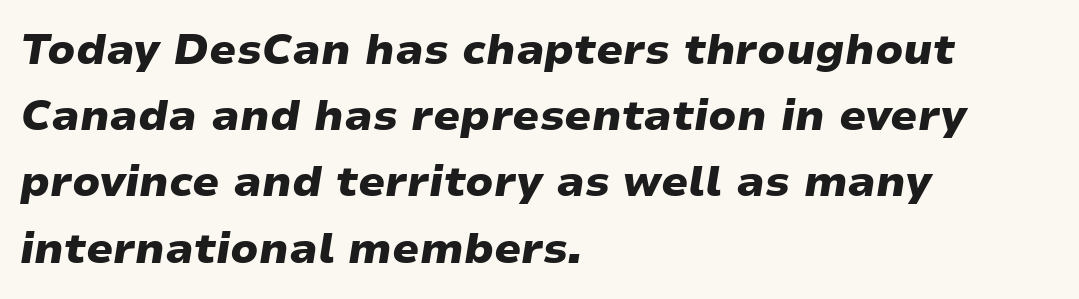
Visually the block forms a straight wall on the left and a jagged coastline on the right. The text carries the slant typical of an italic or oblique font. Does the weight exceed regular? Yes, all the way to bold. Line spacing here is normal. The face used here is proportionally spaced, like ordinary book or web type.
